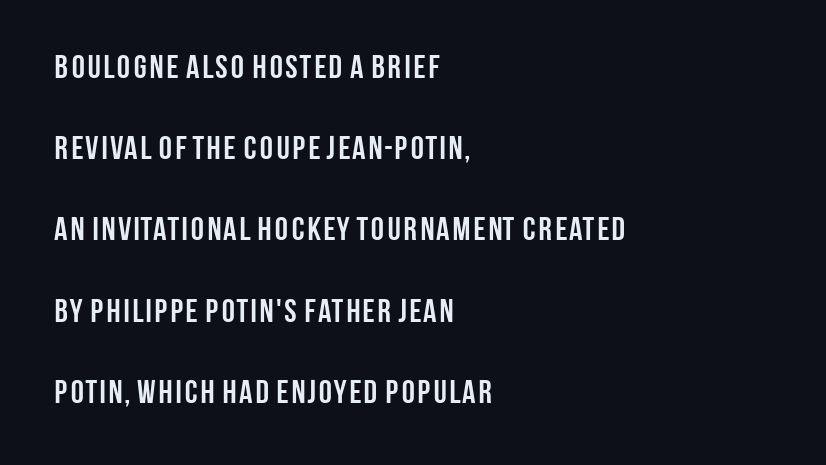
{"serif": "no", "italic": "no", "bold": "yes", "weight": "semibold", "width": "condensed", "stroke_contrast": "low", "x_height": "large", "monospaced": "no", "underline": "no", "align": "left", "line_spacing": "loose", "line_spacing_ratio": 2.46, "letter_spacing": "normal", "letter_spacing_em": 0.0, "glyph_px": 33}
